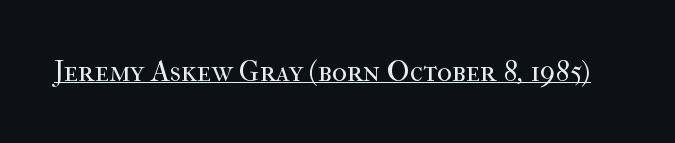
Q: Is the text bold? A: No.
Q: Is the text italic (slanted)? A: No, it is upright.
Q: Is the typeface a serif or a sans-serif typeface? A: Serif.
Q: Is the text underlined? A: Yes.
Q: Is the spacing between letters normal or unusually wide? A: Normal.
Q: Width (condensed, normal, or wide)? A: Normal.
Q: Stroke contrast? A: High.
Q: x-height? A: Medium.
Q: Monospaced? A: No.
